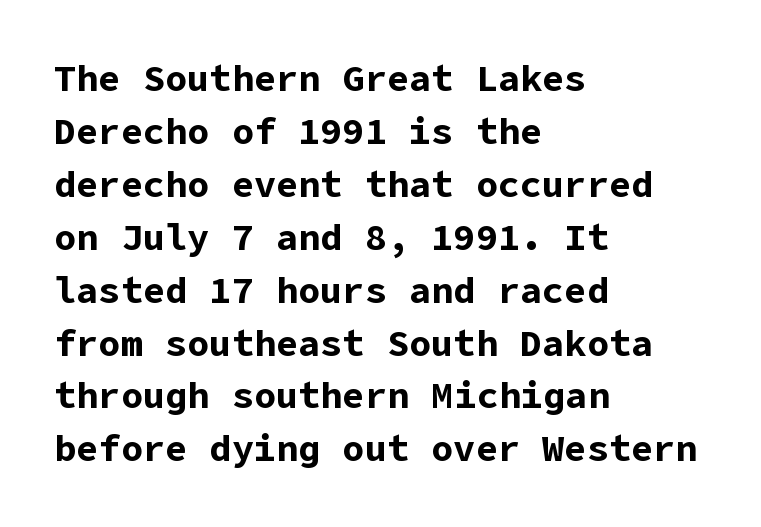
Q: Is the text bold? A: Yes.
Q: Is the text italic (slanted)? A: No, it is upright.
Q: Is the typeface a serif or a sans-serif typeface? A: Sans-serif.
Q: Is the text underlined? A: No.
Q: How is the paragraph aligned? A: Left-aligned.
Q: Is the spacing between letters normal or unusually wide? A: Normal.
Q: Is the spacing between lines tight, normal or loose? A: Normal.
Q: Width (condensed, normal, or wide)? A: Normal.
Q: Stroke contrast? A: Low.
Q: x-height? A: Medium.
